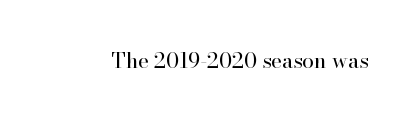
The image shows 21 px text type, upright; set normal letter spacing, not underlined.
